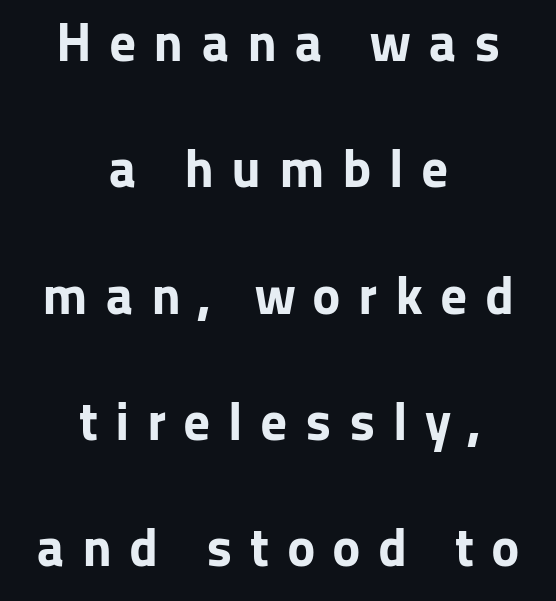
Q: Is the text bold? A: Yes.
Q: Is the text italic (slanted)? A: No, it is upright.
Q: Is the typeface a serif or a sans-serif typeface? A: Sans-serif.
Q: Is the text underlined? A: No.
Q: How is the paragraph aligned? A: Centered.
Q: Is the spacing between letters normal or unusually wide? A: Unusually wide.
Q: Is the spacing between lines tight, normal or loose? A: Loose.
Q: Width (condensed, normal, or wide)? A: Normal.
Q: Stroke contrast? A: Low.
Q: x-height? A: Medium.
Q: Monospaced? A: No.
